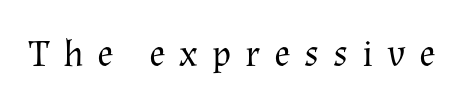
Proportional: the letters do not fall into vertical columns. The type is letterspaced generously, with wide tracking. The typesetting does not lean heavy: it is not bold. Glance below the letters and you will spot only blank space. A typesetter would label this face a serif. Posture: vertical.
